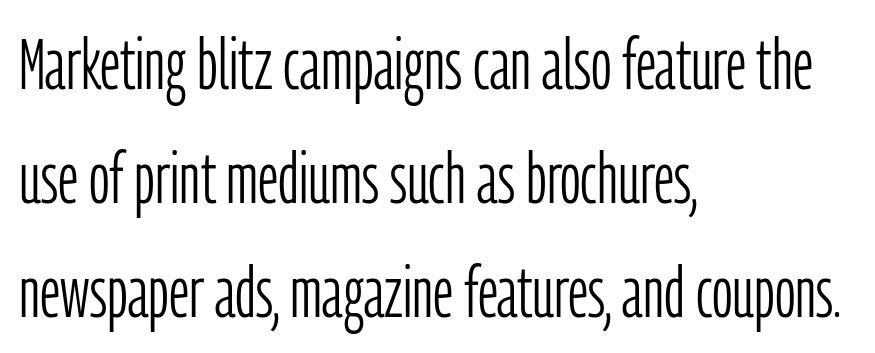
{"serif": "no", "italic": "no", "bold": "no", "weight": "light", "width": "condensed", "stroke_contrast": "low", "x_height": "medium", "monospaced": "no", "underline": "no", "align": "left", "line_spacing": "normal", "line_spacing_ratio": 1.58, "letter_spacing": "normal", "letter_spacing_em": 0.0, "glyph_px": 72}
